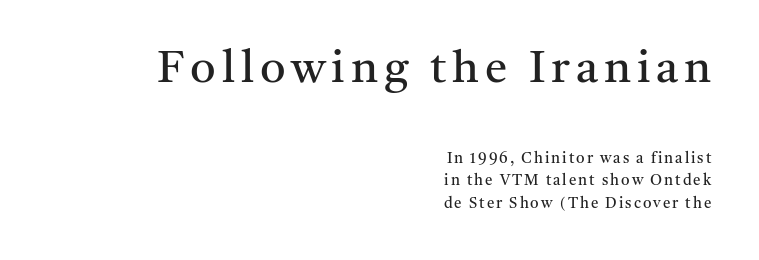
The image shows 45 px regular-weight serif type, upright; set right-aligned, normal line spacing (1.49x), not underlined; the first (top) block is 3.0x larger; medium stroke contrast and a medium x-height.
